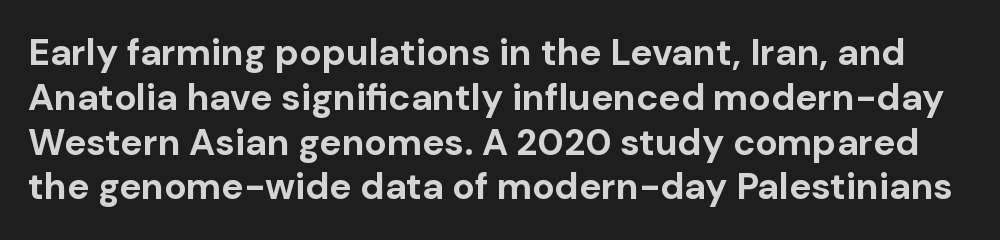
The image shows 37 px bold sans-serif type, upright; set line spacing 1.21x, normal letter spacing, not underlined; low stroke contrast and a medium x-height.
